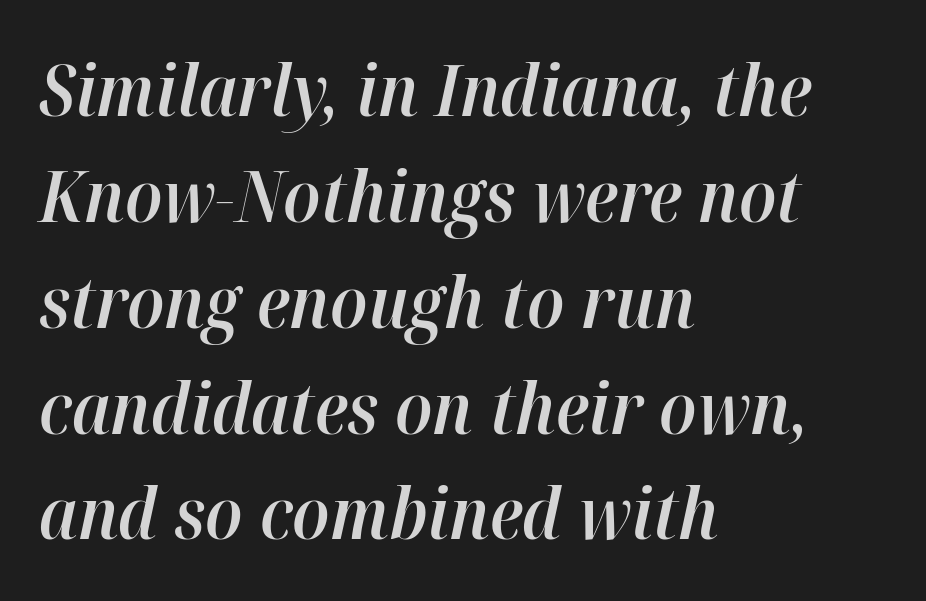
The image shows 72 px semibold type, italic (leaning right); set left-aligned, normal line spacing (1.47x), normal letter spacing, not underlined; high stroke contrast and a medium x-height.
